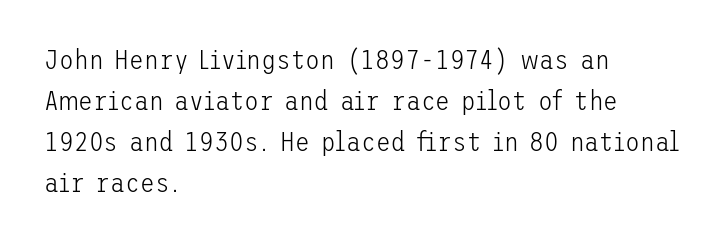
The image shows 27 px text type, upright; set left-aligned, normal line spacing (1.52x), normal letter spacing, not underlined.
